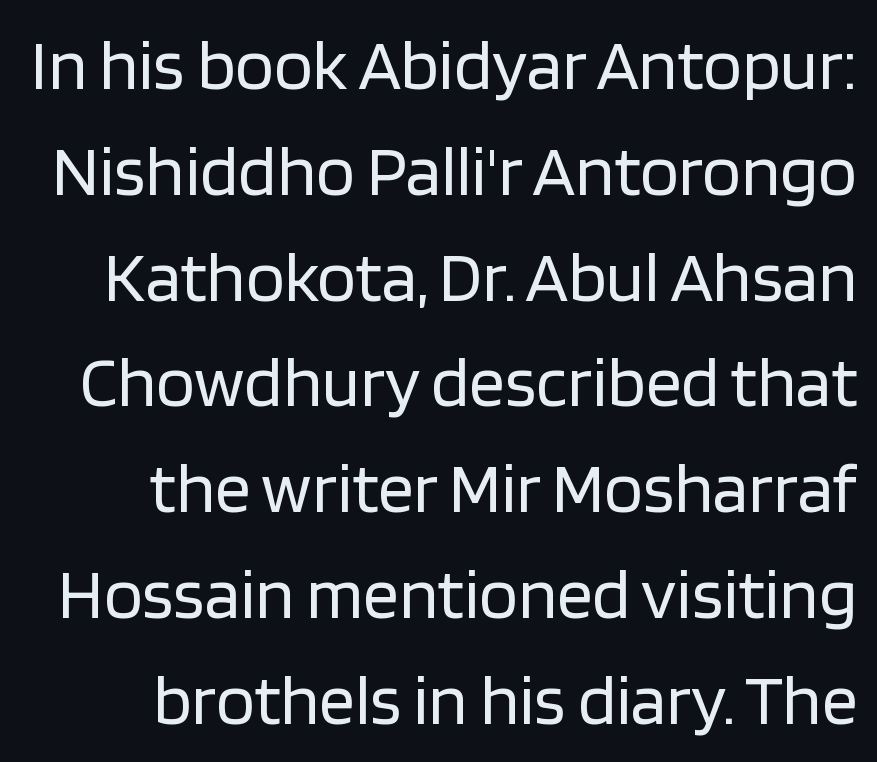
{"serif": "no", "italic": "no", "bold": "no", "weight": "regular", "width": "normal", "stroke_contrast": "low", "x_height": "large", "monospaced": "no", "underline": "no", "align": "right", "line_spacing": "normal", "line_spacing_ratio": 1.49, "letter_spacing": "normal", "letter_spacing_em": 0.0, "glyph_px": 71}
